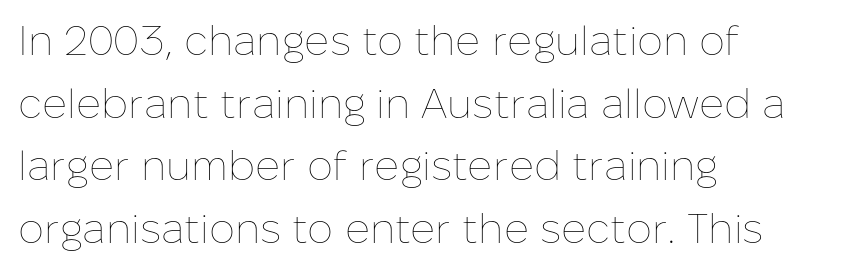
Q: Is the text bold? A: No.
Q: Is the text italic (slanted)? A: No, it is upright.
Q: Is the text underlined? A: No.
Q: How is the paragraph aligned? A: Left-aligned.
Q: Is the spacing between letters normal or unusually wide? A: Normal.
Q: Is the spacing between lines tight, normal or loose? A: Normal.
Q: Width (condensed, normal, or wide)? A: Normal.
Q: Stroke contrast? A: Low.
Q: x-height? A: Medium.
Q: Monospaced? A: No.
